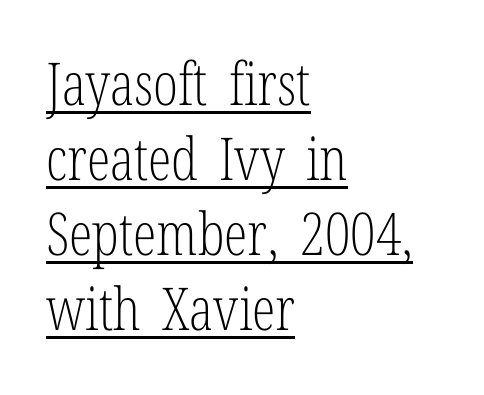
Looks like regular typesetting: each glyph gets only the width it needs. The face used here is seriffed, in the tradition of book romans. This reads as an unemphasized weight, regular at the heaviest. Caption: multi-line text, flush left, ragged right.
